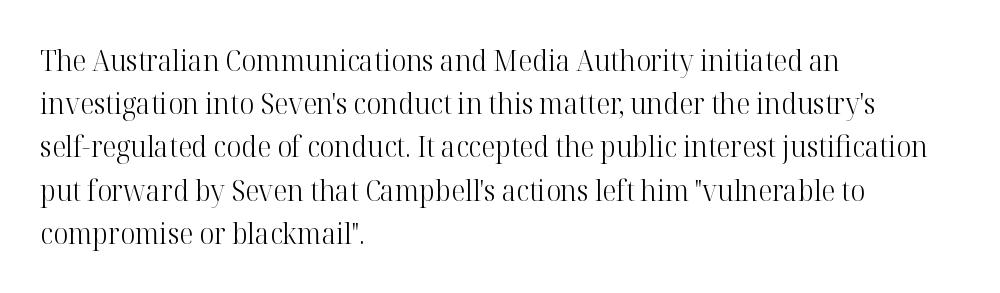
Q: Is the text bold? A: No.
Q: Is the text italic (slanted)? A: No, it is upright.
Q: Is the typeface a serif or a sans-serif typeface? A: Serif.
Q: Is the text underlined? A: No.
Q: How is the paragraph aligned? A: Left-aligned.
Q: Is the spacing between letters normal or unusually wide? A: Normal.
Q: Is the spacing between lines tight, normal or loose? A: Normal.
Q: Width (condensed, normal, or wide)? A: Normal.
Q: Stroke contrast? A: High.
Q: x-height? A: Medium.
Q: Monospaced? A: No.
